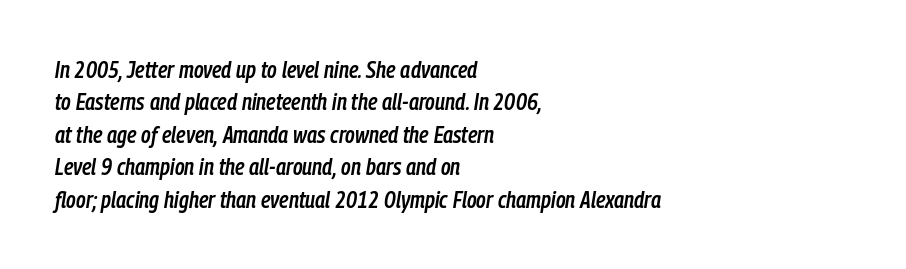
{"italic": "yes", "lean": "right", "slant_degrees": 9, "bold": "semi", "underline": "no", "align": "left", "line_spacing": "normal", "line_spacing_ratio": 1.41, "letter_spacing": "normal", "letter_spacing_em": 0.0, "glyph_px": 23}
